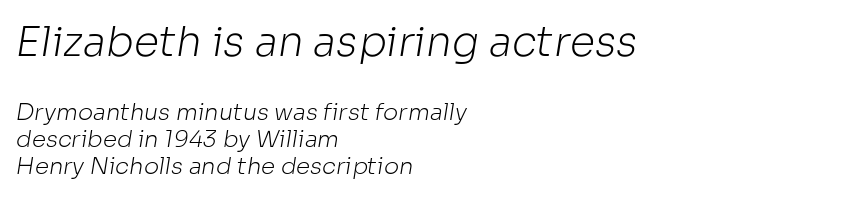
The rendering uses natural spacing where letterforms have individual widths. The designer gave the opening block more size than the closing block. This rendering features lettering with no underline. Letterform terminals end flat and unadorned throughout the passage. Bold? No — there's no thickening of the strokes.
